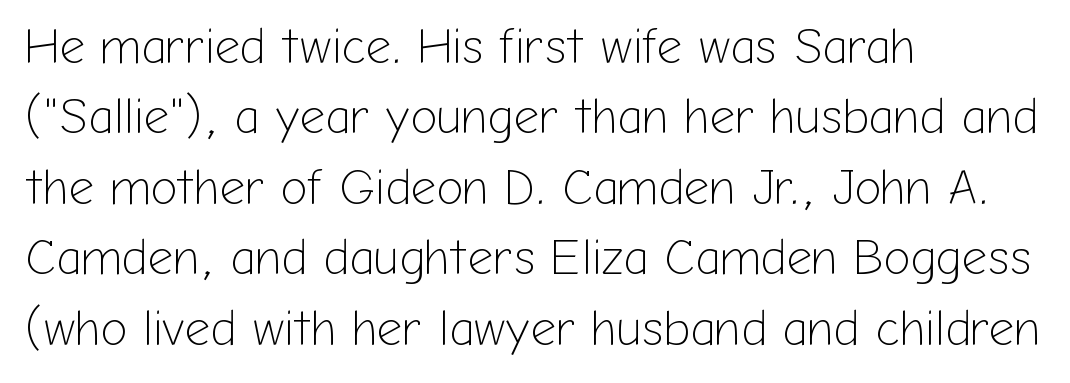
If you measured baseline to baseline, you'd find a middling distance. This sample uses plain, unmodified letter spacing. Is the block centered? No — it sits flush against the left margin. The font family rendered here belongs to the sans-serif group.
